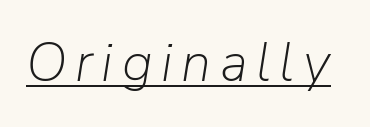
The image shows 54 px light type, italic (leaning right); set underlined; low stroke contrast and a medium x-height.
